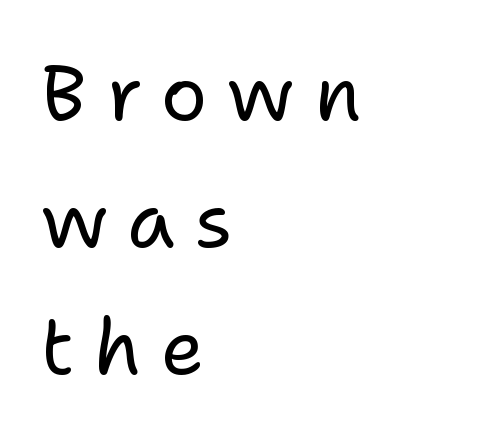
{"serif": "no", "italic": "no", "bold": "no", "weight": "regular", "width": "normal", "stroke_contrast": "low", "x_height": "medium", "monospaced": "no", "underline": "no", "align": "left", "line_spacing": "normal", "line_spacing_ratio": 1.65, "letter_spacing": "wide", "letter_spacing_em": 0.25, "glyph_px": 77}
